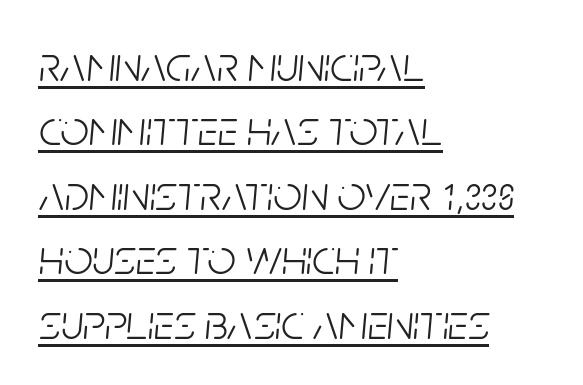
The image shows 50 px light, condensed type, italic (leaning right); set left-aligned, normal line spacing (1.29x), normal letter spacing, underlined; low stroke contrast and a large x-height.
